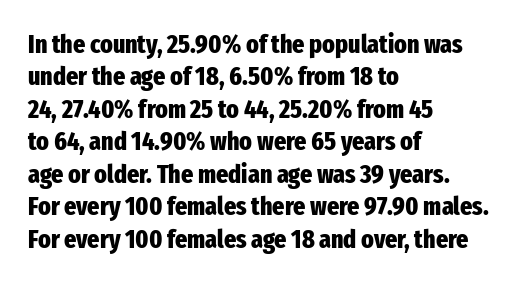
Interline gaps are of average width in this sample. Words float on clear page, feet unadorned. Weight check: bold — yes, fully. These lines were composed using upright roman letters.
